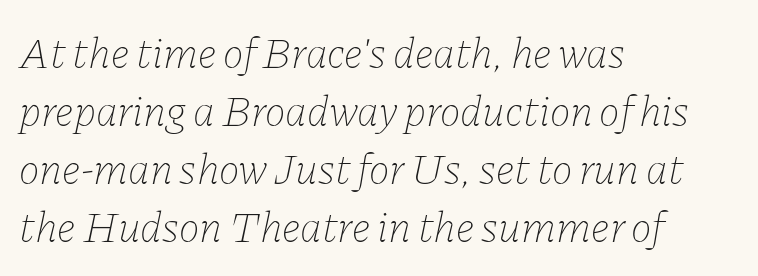
{"italic": "yes", "lean": "right", "slant_degrees": 11, "bold": "no", "weight": "thin", "width": "normal", "stroke_contrast": "low", "x_height": "medium", "monospaced": "no", "underline": "no", "align": "left", "line_spacing": "normal", "line_spacing_ratio": 1.32, "letter_spacing": "normal", "letter_spacing_em": 0.0, "glyph_px": 44}
